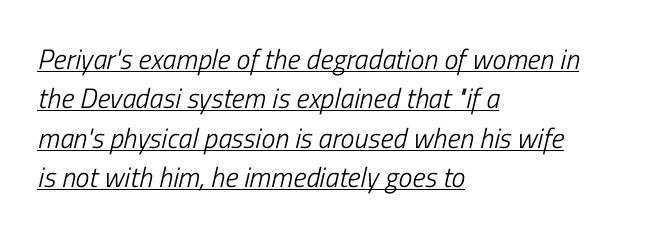
In terms of letterspacing, this is plain default setting. These glyphs show unthickened strokes, regular width or finer. Compared with typical paragraphs, the rows here are spaced about the same. Check the space under the baseline: a stroke is drawn there. The font's italic variant was chosen for this text.
